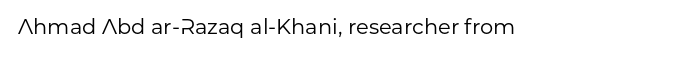
{"italic": "no", "bold": "no", "underline": "no", "letter_spacing": "normal", "letter_spacing_em": 0.0, "glyph_px": 21}
